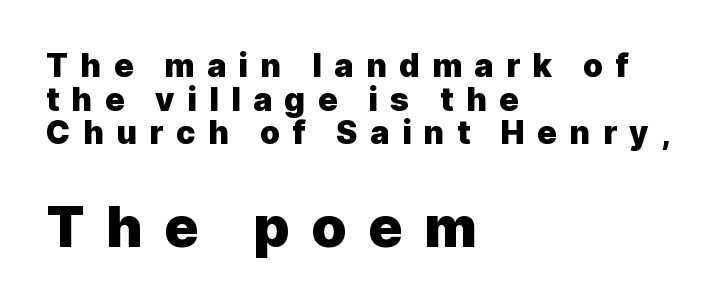
Posture: straight, roman, zero tilt. Here the second block reads like a headline and the first like body copy. The face used here is proportionally spaced, like ordinary book or web type. No word sits above an underline. As a designer I'd log this as weight 700, bold.
